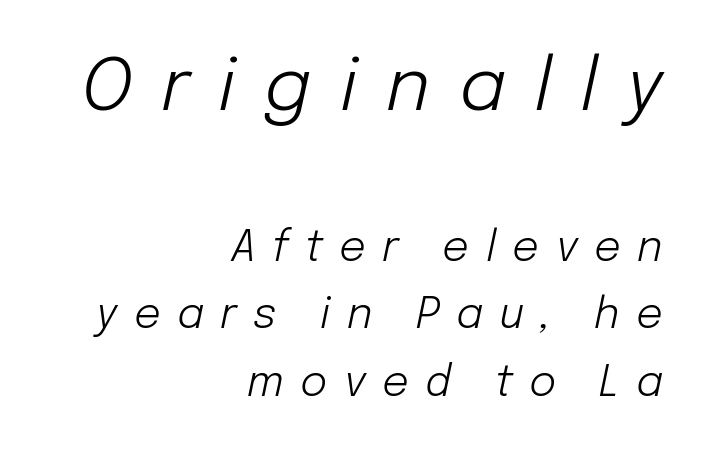
{"italic": "yes", "lean": "right", "slant_degrees": 12, "bold": "no", "weight": "light", "width": "normal", "stroke_contrast": "low", "x_height": "medium", "monospaced": "no", "underline": "no", "align": "right", "line_spacing": "normal", "line_spacing_ratio": 1.6, "letter_spacing": "wide", "letter_spacing_em": 0.39, "larger_block": "first", "size_ratio": 1.74, "glyph_px": 73}
